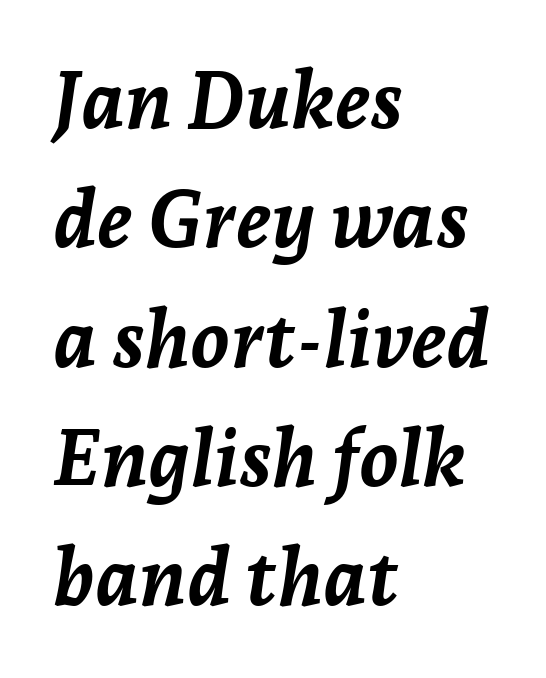
Does extra space separate the letters? No, they use regular spacing. Do the characters align in a grid? No, the font is proportional. Nobody drew a line under any word here. Slanted lettering throughout.
